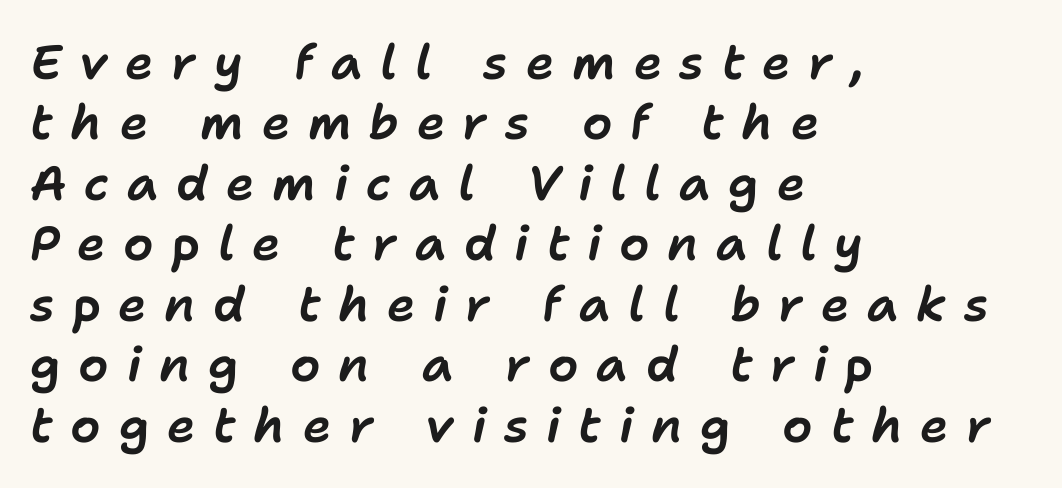
Every character sits at an angle, as italics do. These lines are set flush left with a ragged right edge. Interline gaps are of average width in this sample. Nobody drew a line under any word here.
